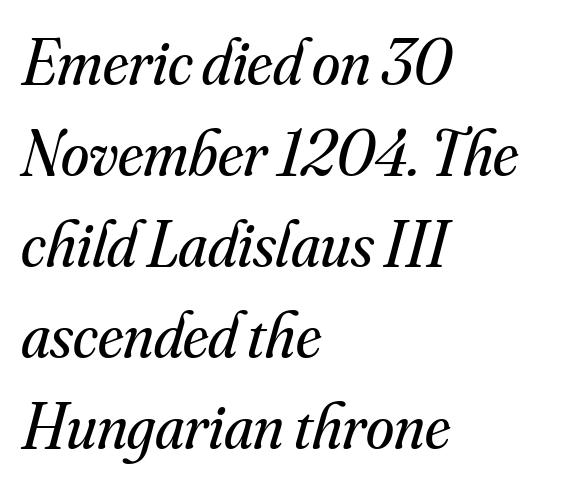
Q: Is the text bold? A: No.
Q: Is the text italic (slanted)? A: Yes, it leans right by about 16 degrees.
Q: Is the typeface a serif or a sans-serif typeface? A: Serif.
Q: Is the text underlined? A: No.
Q: How is the paragraph aligned? A: Left-aligned.
Q: Is the spacing between letters normal or unusually wide? A: Normal.
Q: Is the spacing between lines tight, normal or loose? A: Normal.
Q: Width (condensed, normal, or wide)? A: Normal.
Q: Stroke contrast? A: Medium.
Q: x-height? A: Small.
Q: Monospaced? A: No.
